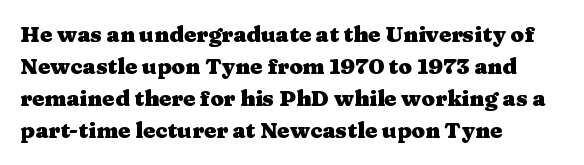
These lines were composed using upright roman letters. Bare-footed words on every line. The vertical gap from one line to the next is medium. Leftover space on each line is placed entirely after the last word. The line texture is even and compact thanks to regular tracking.
